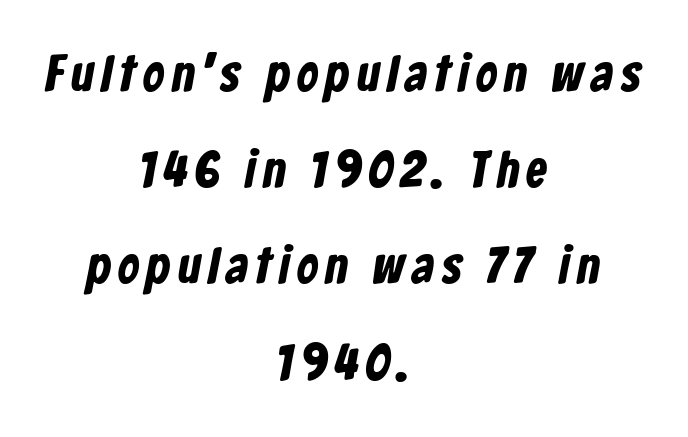
The image shows 52 px bold, condensed sans-serif type; set centered, line spacing 1.85x, not underlined; low stroke contrast and a medium x-height.
